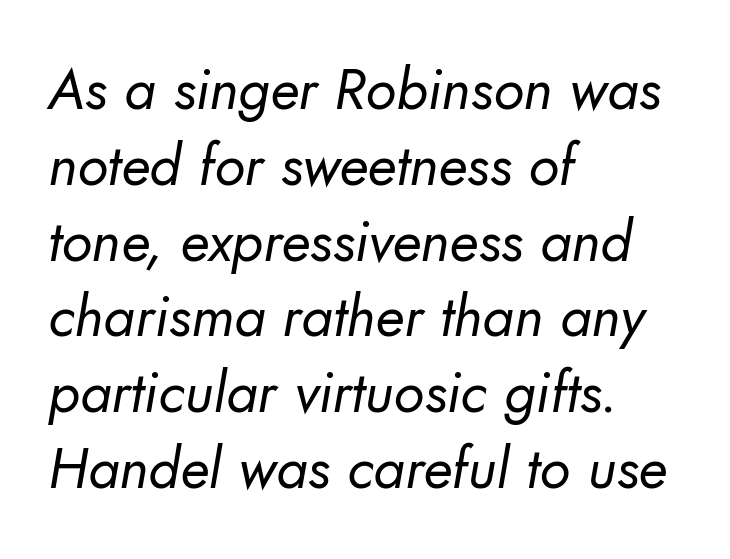
The image shows 57 px regular-weight sans-serif type; set left-aligned, normal line spacing (1.33x), normal letter spacing, not underlined; low stroke contrast and a small x-height.
